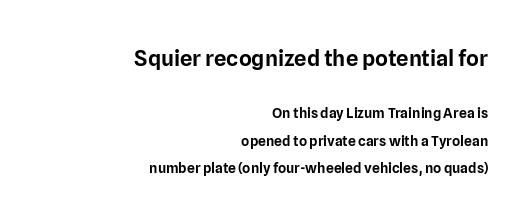
Q: Is the text italic (slanted)? A: No, it is upright.
Q: Is the text underlined? A: No.
Q: How is the paragraph aligned? A: Right-aligned.
Q: Is the spacing between letters normal or unusually wide? A: Normal.
Q: Is the spacing between lines tight, normal or loose? A: Loose.
Q: Which block of text is set in a larger size, the first (top) or the second (bottom)? A: The first (top) one.
